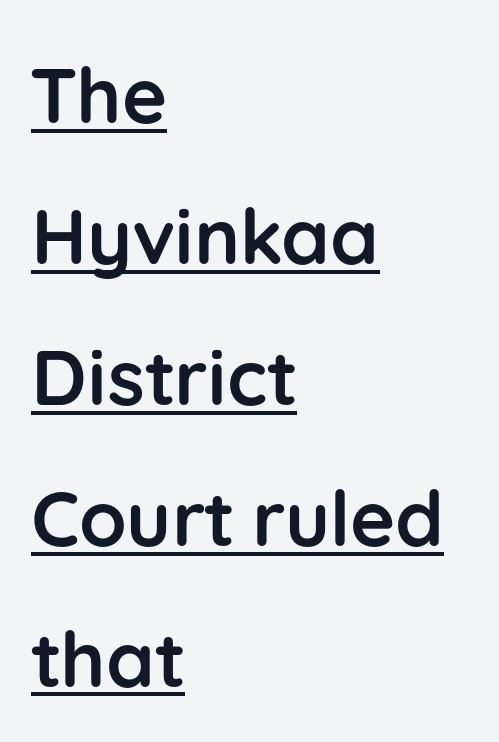
{"serif": "no", "italic": "no", "bold": "yes", "weight": "semibold", "width": "normal", "stroke_contrast": "low", "x_height": "medium", "monospaced": "no", "underline": "yes", "align": "left", "line_spacing_ratio": 1.83, "letter_spacing": "normal", "letter_spacing_em": 0.0, "glyph_px": 77}
